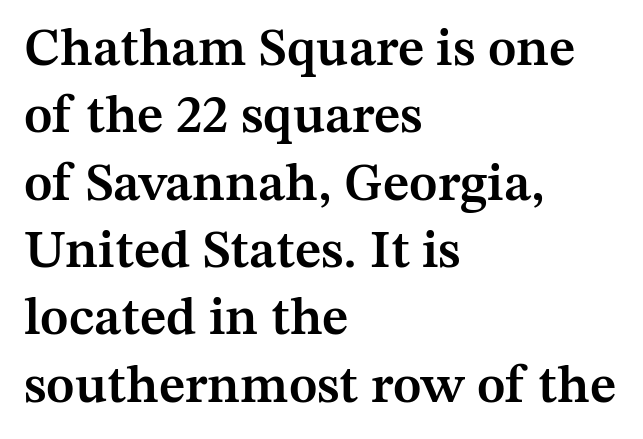
Q: Is the text bold? A: Semi-bold.
Q: Is the text italic (slanted)? A: No, it is upright.
Q: Is the typeface a serif or a sans-serif typeface? A: Serif.
Q: Is the text underlined? A: No.
Q: How is the paragraph aligned? A: Left-aligned.
Q: Is the spacing between letters normal or unusually wide? A: Normal.
Q: Is the spacing between lines tight, normal or loose? A: Normal.
Q: Width (condensed, normal, or wide)? A: Normal.
Q: Stroke contrast? A: Medium.
Q: x-height? A: Medium.
Q: Monospaced? A: No.
